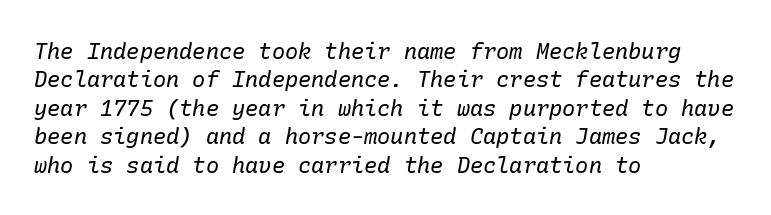
{"italic": "yes", "lean": "right", "slant_degrees": 10, "bold": "no", "underline": "no", "align": "left", "line_spacing": "normal", "line_spacing_ratio": 1.29, "letter_spacing": "normal", "letter_spacing_em": 0.0, "glyph_px": 22}
